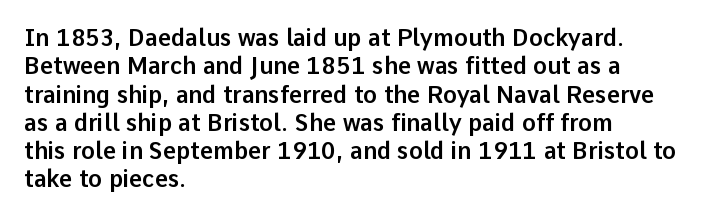
Q: Is the text italic (slanted)? A: No, it is upright.
Q: Is the text underlined? A: No.
Q: How is the paragraph aligned? A: Left-aligned.
Q: Is the spacing between letters normal or unusually wide? A: Normal.
